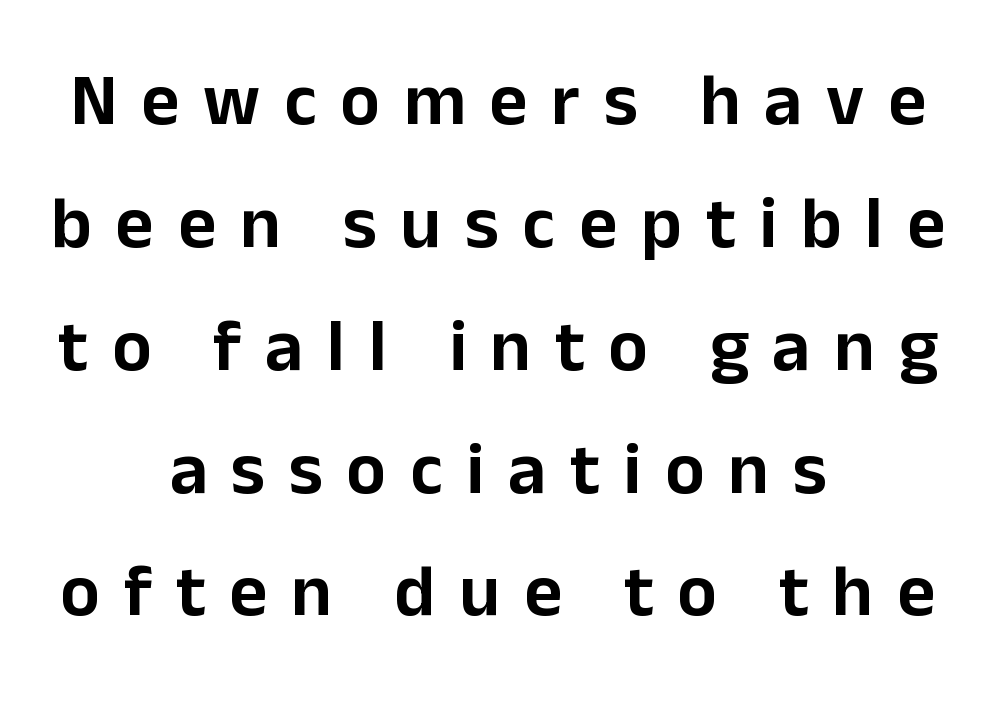
Rendered with straight, roman letterforms. Looks like regular typesetting: each glyph gets only the width it needs. Whoever set this chose a conventional vertical rhythm. Centered paragraph, ragged on both sides.
